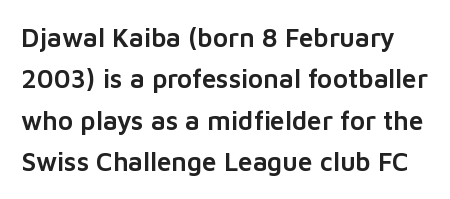
Q: Is the text italic (slanted)? A: No, it is upright.
Q: Is the text underlined? A: No.
Q: Is the spacing between letters normal or unusually wide? A: Normal.
Q: Is the spacing between lines tight, normal or loose? A: Normal.
